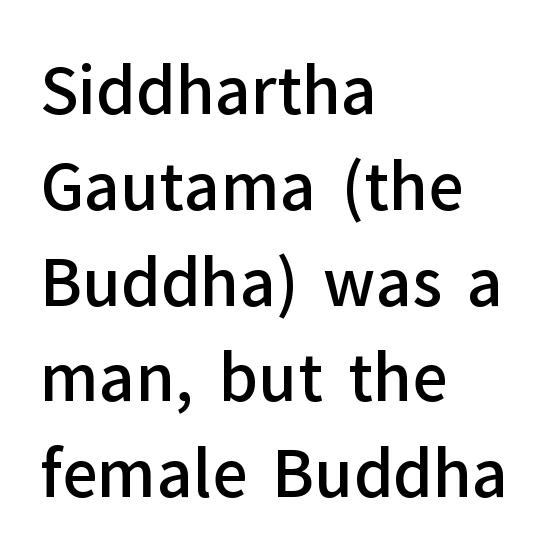
{"serif": "no", "italic": "no", "bold": "semi", "weight": "semibold", "width": "normal", "stroke_contrast": "low", "x_height": "medium", "monospaced": "no", "underline": "no", "align": "left", "line_spacing": "normal", "line_spacing_ratio": 1.52, "letter_spacing": "normal", "letter_spacing_em": 0.0, "glyph_px": 63}
